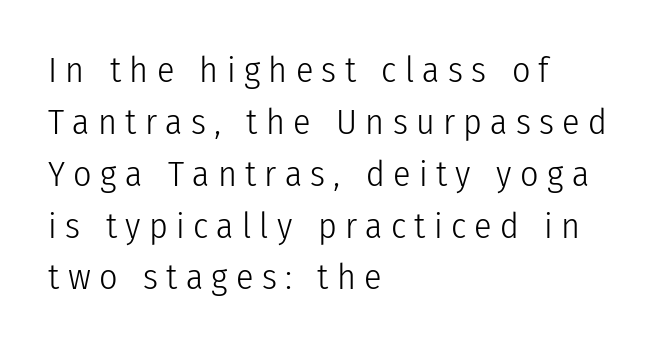
Is this a fixed-width face? No — the glyphs have proportional, varying widths. The type sits square on the baseline with zero lean. The setting favours the left margin, as ordinary paragraphs usually do. Is the letter spacing exaggerated? Yes — the characters are pushed far apart. The rows are spaced the way most documents space them.
